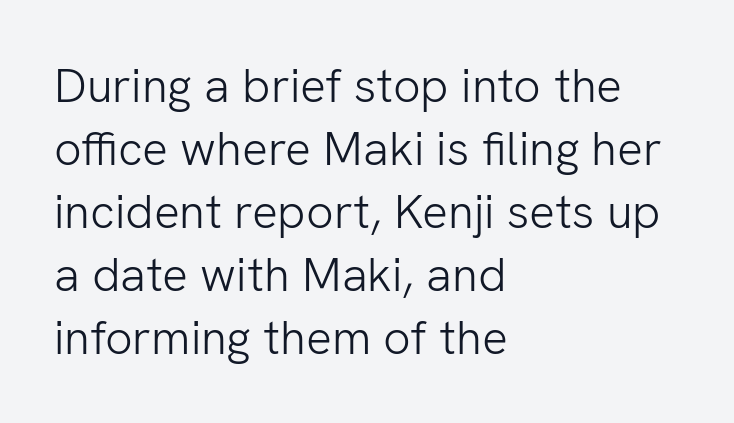
{"serif": "no", "italic": "no", "bold": "no", "weight": "light", "width": "normal", "stroke_contrast": "low", "x_height": "medium", "monospaced": "no", "underline": "no", "align": "left", "line_spacing": "normal", "line_spacing_ratio": 1.31, "letter_spacing": "normal", "letter_spacing_em": 0.0, "glyph_px": 48}
